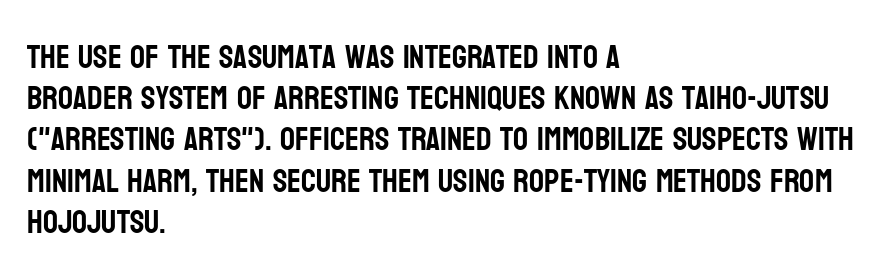
The image shows 33 px condensed sans-serif type, upright; set left-aligned, normal line spacing (1.25x), normal letter spacing, not underlined; low stroke contrast and a large x-height.
